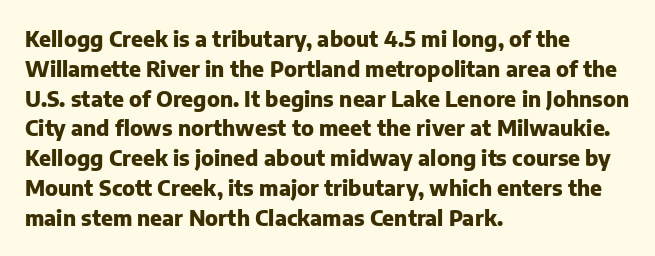
{"italic": "no", "bold": "yes", "underline": "no", "align": "left", "line_spacing": "normal", "line_spacing_ratio": 1.42, "letter_spacing": "normal", "letter_spacing_em": 0.0, "glyph_px": 21}
